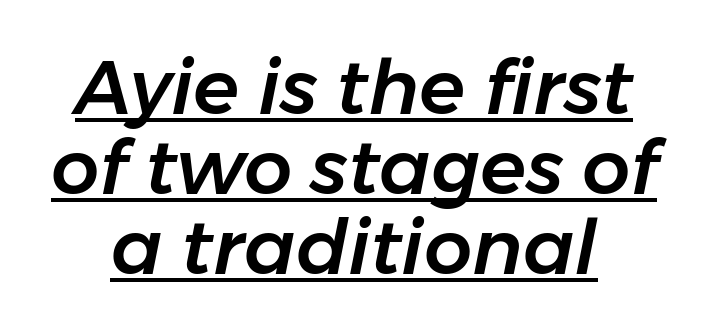
The horizontal fit of the characters is conventional and even. Spacing verdict: proportional, widths tailored to each character. Vertically, the passage feels compressed, each row crowding the next. Is there an underline? Yes — a line sits under the letters. Posture: slanted.
